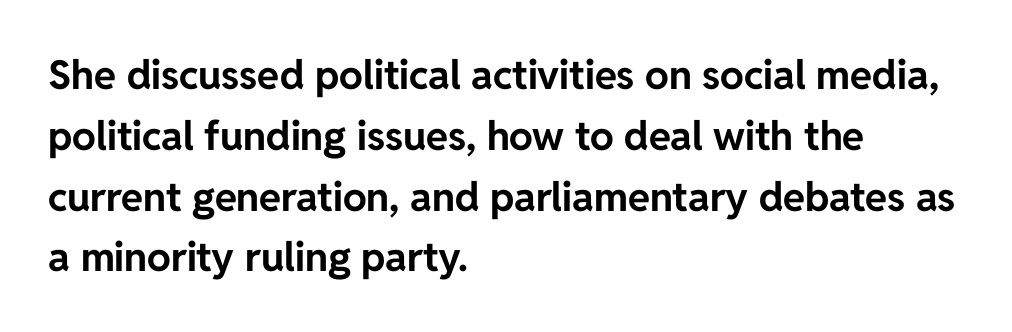
Check under the words: just untouched page. This sample uses a sans-serif face. Tracking value appears to be zero — textbook default spacing. A full-strength bold gives these letters their thick strokes. The axis of the letterforms is exactly vertical.
